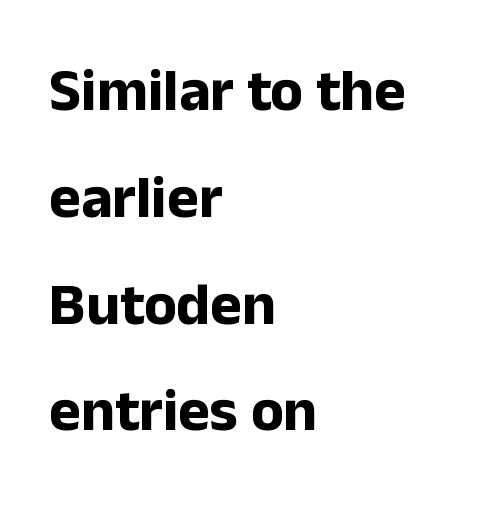
Q: Is the text bold? A: Yes.
Q: Is the text italic (slanted)? A: No, it is upright.
Q: Is the typeface a serif or a sans-serif typeface? A: Sans-serif.
Q: Is the text underlined? A: No.
Q: How is the paragraph aligned? A: Left-aligned.
Q: Is the spacing between letters normal or unusually wide? A: Normal.
Q: Width (condensed, normal, or wide)? A: Normal.
Q: Stroke contrast? A: Low.
Q: x-height? A: Medium.
Q: Monospaced? A: No.
